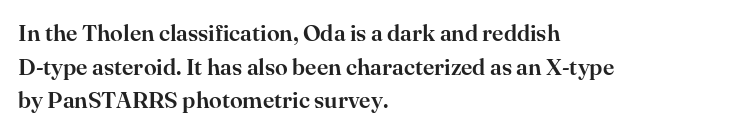
{"italic": "no", "underline": "no", "align": "left", "line_spacing": "normal", "line_spacing_ratio": 1.46, "letter_spacing": "normal", "letter_spacing_em": 0.0, "glyph_px": 23}
